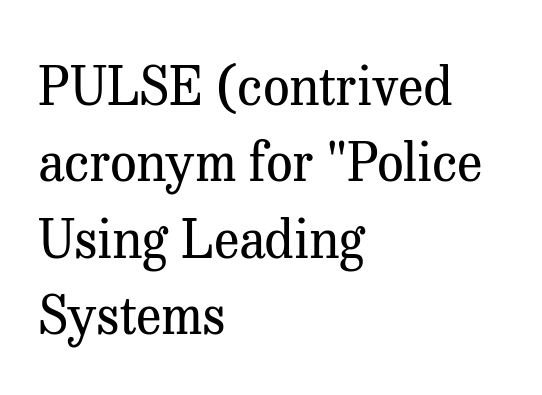
{"serif": "yes", "italic": "no", "bold": "no", "weight": "regular", "width": "normal", "stroke_contrast": "medium", "x_height": "medium", "monospaced": "no", "underline": "no", "align": "left", "line_spacing": "normal", "line_spacing_ratio": 1.44, "letter_spacing": "normal", "letter_spacing_em": 0.0, "glyph_px": 53}
